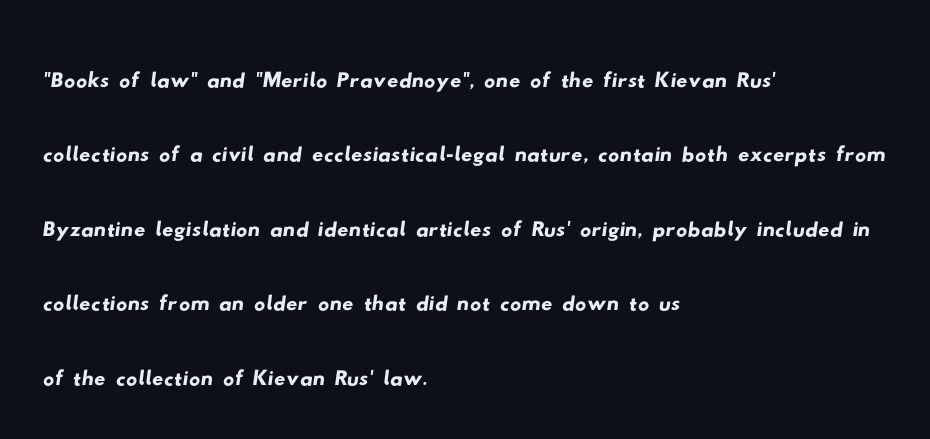
Q: Is the typeface a serif or a sans-serif typeface? A: Sans-serif.
Q: Is the text underlined? A: No.
Q: How is the paragraph aligned? A: Left-aligned.
Q: Is the spacing between letters normal or unusually wide? A: Normal.
Q: Is the spacing between lines tight, normal or loose? A: Normal.
Q: Width (condensed, normal, or wide)? A: Wide.
Q: Stroke contrast? A: Low.
Q: x-height? A: Small.
Q: Monospaced? A: No.
